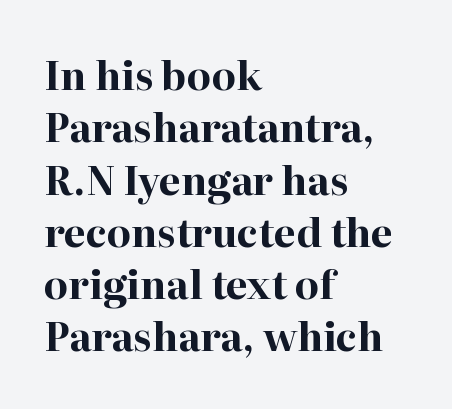
{"serif": "yes", "italic": "no", "bold": "yes", "weight": "bold", "width": "normal", "stroke_contrast": "high", "x_height": "medium", "monospaced": "no", "underline": "no", "align": "left", "line_spacing": "normal", "line_spacing_ratio": 1.34, "letter_spacing": "normal", "letter_spacing_em": 0.0, "glyph_px": 39}
